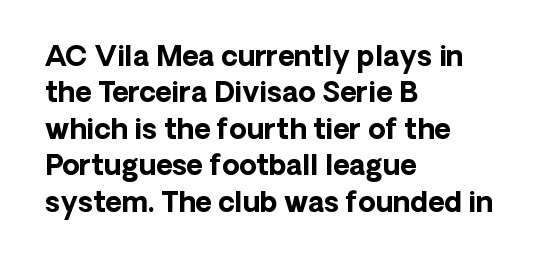
The image shows 28 px bold sans-serif type, upright; set left-aligned, normal line spacing (1.3x), normal letter spacing, not underlined; low stroke contrast and a medium x-height.
